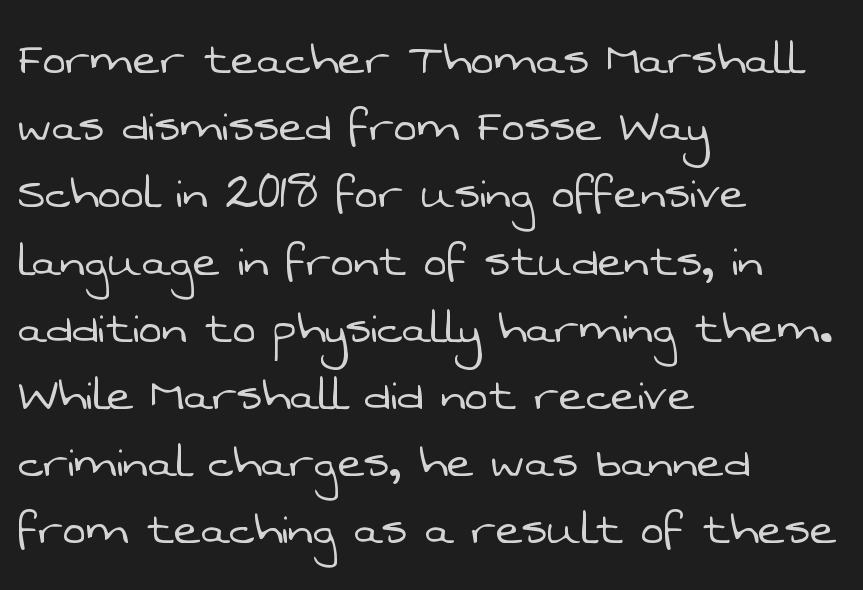
Q: Is the text bold? A: No.
Q: Is the typeface a serif or a sans-serif typeface? A: Sans-serif.
Q: Is the text underlined? A: No.
Q: How is the paragraph aligned? A: Left-aligned.
Q: Is the spacing between letters normal or unusually wide? A: Normal.
Q: Width (condensed, normal, or wide)? A: Normal.
Q: Stroke contrast? A: Low.
Q: x-height? A: Medium.
Q: Monospaced? A: No.
